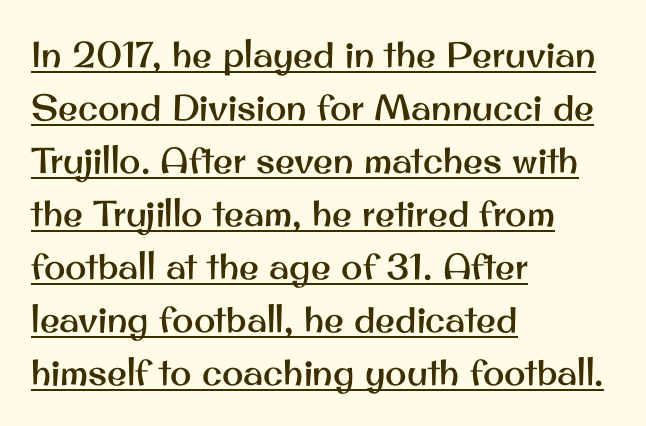
{"serif": "no", "italic": "no", "width": "normal", "stroke_contrast": "medium", "x_height": "small", "monospaced": "no", "underline": "yes", "align": "left", "line_spacing": "normal", "line_spacing_ratio": 1.47, "letter_spacing": "normal", "letter_spacing_em": 0.0, "glyph_px": 36}
